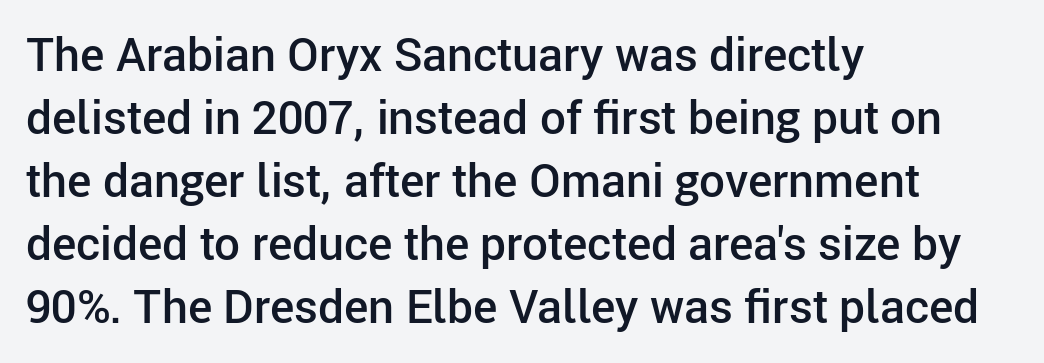
Weight check: semibold — heavier than regular, not quite bold. These lines are set flush left with a ragged right edge. Successive baselines arrive at the customary interval. Typographically, this falls in the sans-serif category. This is the regular roman posture of the typeface.
